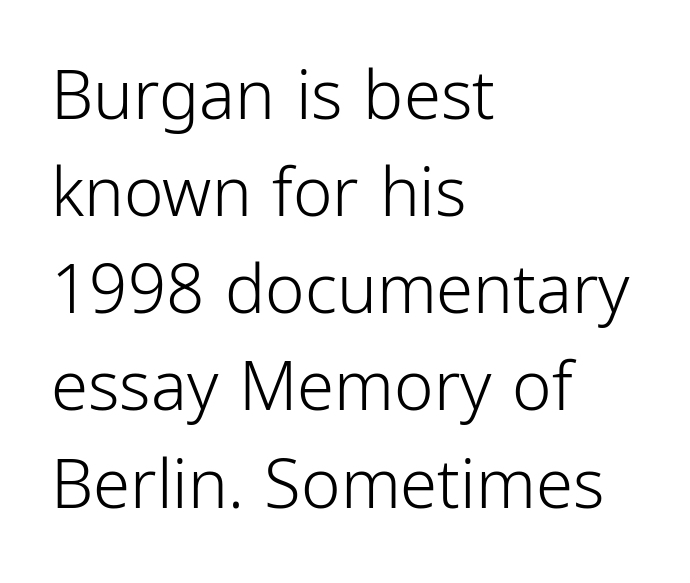
This sample is left-justified, so line endings fall wherever the words run out. Tracking here is standard; glyphs follow each other at the usual distance. Nope, no serifs anywhere on these letters. Leading: standard.
